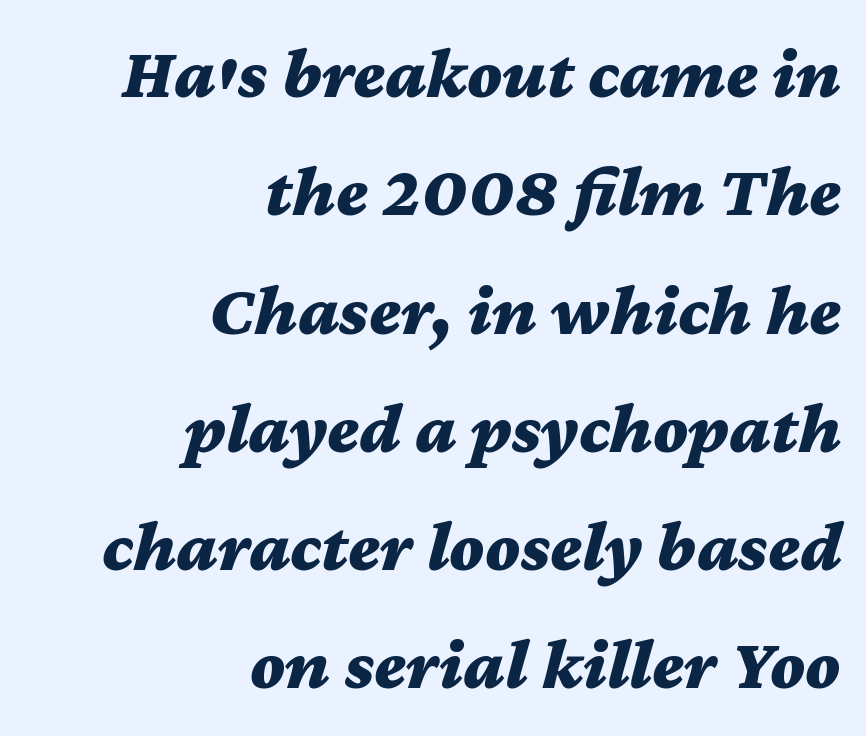
Underlining? Definitely not there. The lines are quadded right. The tracking reads as untouched default to a designer's eye. Think of a printed novel: that variable character pitch is what you see here. The whole block is typeset with a tilt.
